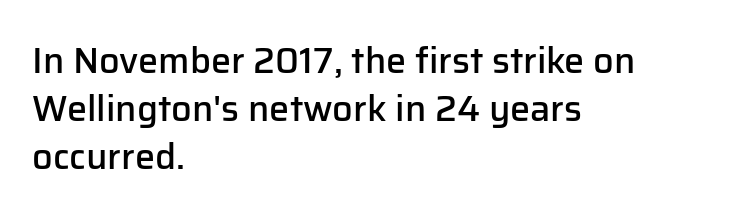
Q: Is the text bold? A: Semi-bold.
Q: Is the text italic (slanted)? A: No, it is upright.
Q: Is the typeface a serif or a sans-serif typeface? A: Sans-serif.
Q: Is the text underlined? A: No.
Q: How is the paragraph aligned? A: Left-aligned.
Q: Is the spacing between letters normal or unusually wide? A: Normal.
Q: Is the spacing between lines tight, normal or loose? A: Normal.
Q: Width (condensed, normal, or wide)? A: Normal.
Q: Stroke contrast? A: Low.
Q: x-height? A: Medium.
Q: Monospaced? A: No.
